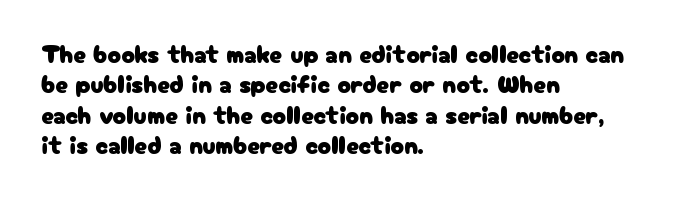
{"italic": "no", "underline": "no", "align": "left", "line_spacing_ratio": 1.22, "letter_spacing": "normal", "letter_spacing_em": 0.0, "glyph_px": 25}
